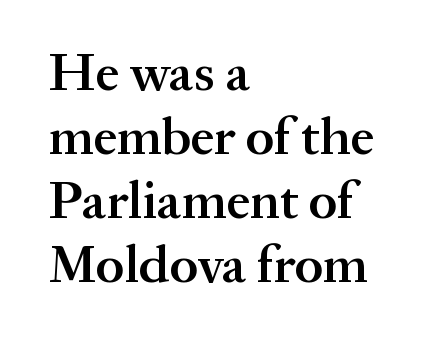
This rendering leaves character spacing at its baseline value. Character widths vary here, with narrow letters taking less room than wide ones. Style check: upright. Typographic density is moderately raised because the face is semibold. I'd call this a serif setting — the letters wear small feet.
